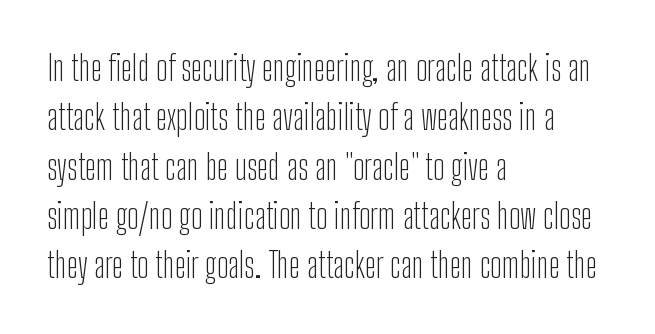
{"serif": "no", "italic": "no", "bold": "no", "weight": "light", "width": "condensed", "stroke_contrast": "low", "x_height": "medium", "monospaced": "no", "underline": "no", "align": "left", "line_spacing": "normal", "line_spacing_ratio": 1.45, "letter_spacing": "normal", "letter_spacing_em": 0.0, "glyph_px": 34}
